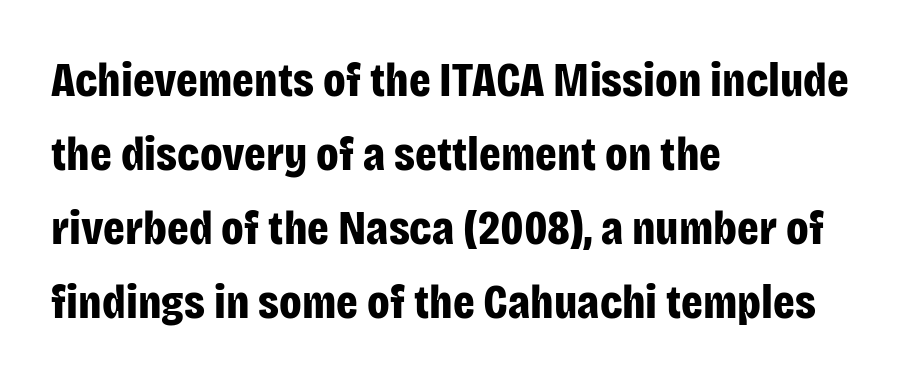
Q: Is the text bold? A: Yes.
Q: Is the text italic (slanted)? A: No, it is upright.
Q: Is the typeface a serif or a sans-serif typeface? A: Sans-serif.
Q: Is the text underlined? A: No.
Q: How is the paragraph aligned? A: Left-aligned.
Q: Is the spacing between letters normal or unusually wide? A: Normal.
Q: Is the spacing between lines tight, normal or loose? A: Normal.
Q: Width (condensed, normal, or wide)? A: Condensed.
Q: Stroke contrast? A: Low.
Q: x-height? A: Large.
Q: Monospaced? A: No.
